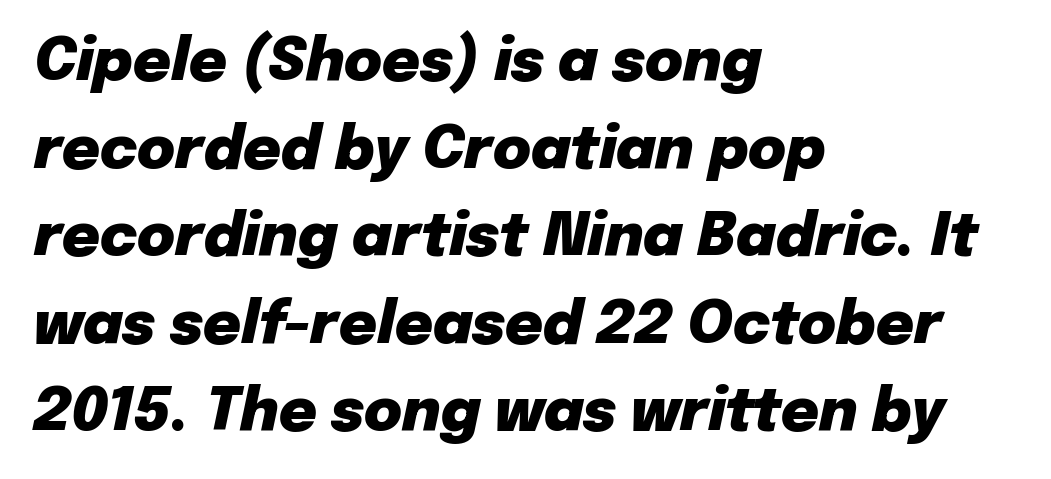
The image shows 58 px heavy type, italic (leaning right); set left-aligned, normal line spacing (1.51x), normal letter spacing, not underlined; low stroke contrast and a medium x-height.
